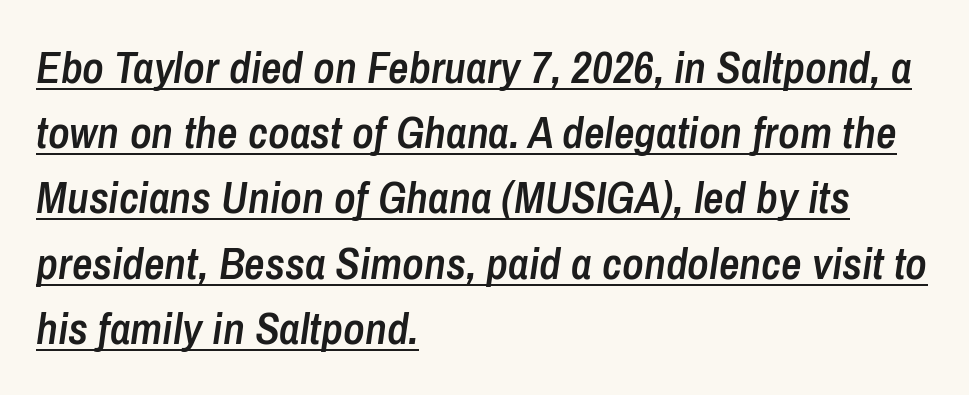
The image shows 45 px semibold, condensed type, italic (leaning right); set left-aligned, normal line spacing (1.45x), normal letter spacing, underlined; low stroke contrast and a medium x-height.
